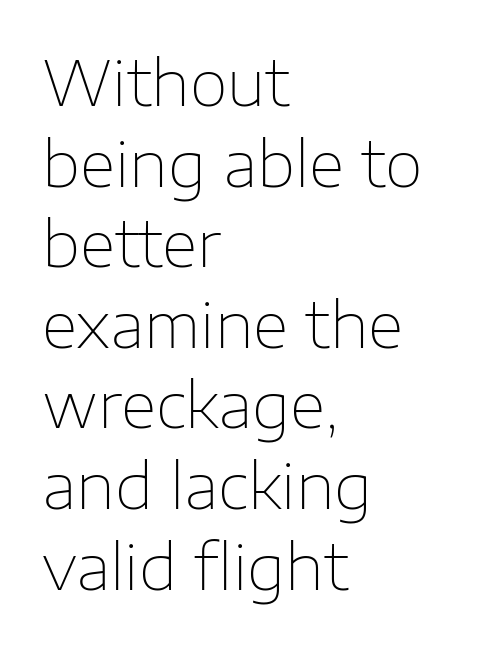
Students, note that the glyphs here touch the page at normal intervals. A roman cut, with each character standing at attention. Underlining? Definitely not there. Spacing verdict: proportional, widths tailored to each character.
